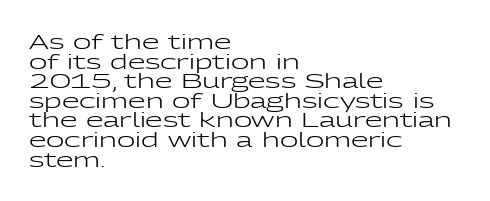
{"italic": "no", "bold": "no", "underline": "no", "align": "left", "line_spacing": "tight", "line_spacing_ratio": 0.98, "letter_spacing": "normal", "letter_spacing_em": 0.0, "glyph_px": 20}
